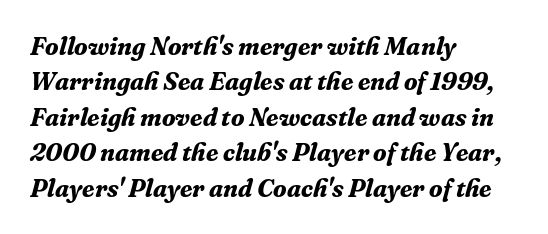
Heavy, bold letterforms. Would a proofreader flag this as italicized? Yes. Leading matches the norm, producing a regular column. This sample uses plain, unmodified letter spacing. A clean baseline with only descenders dipping below it.
